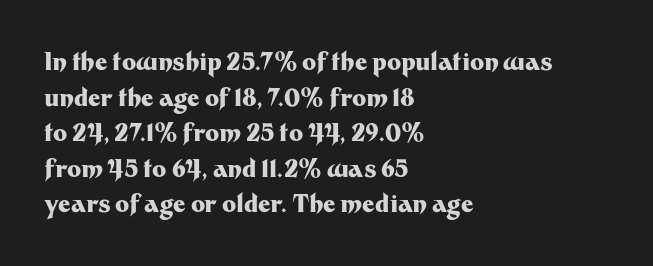
The image shows 24 px bold type, upright; set left-aligned, normal line spacing (1.48x), normal letter spacing, not underlined.
